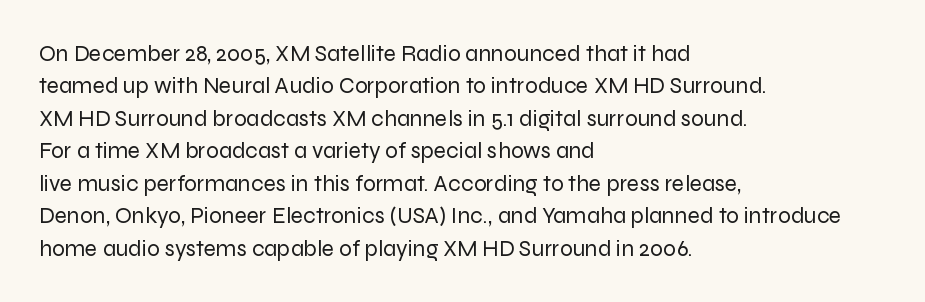
{"italic": "no", "bold": "no", "underline": "no", "align": "left", "line_spacing": "normal", "line_spacing_ratio": 1.41, "letter_spacing": "normal", "letter_spacing_em": 0.0, "glyph_px": 23}
